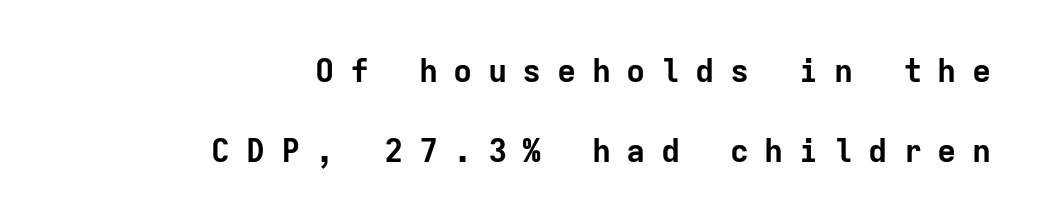
The image shows 32 px bold sans-serif type, upright, monospaced; set right-aligned, loose line spacing (2.49x), unusually wide letter spacing (+0.48 em), not underlined; low stroke contrast and a medium x-height.
